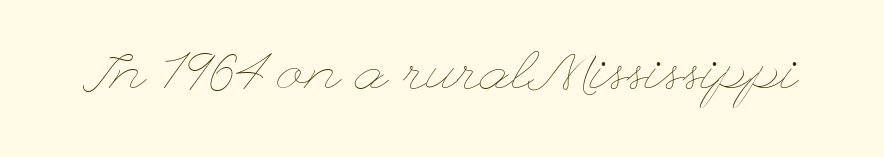
{"bold": "no", "weight": "thin", "width": "wide", "stroke_contrast": "low", "x_height": "small", "underline": "no", "letter_spacing": "normal", "letter_spacing_em": 0.0, "glyph_px": 56}
